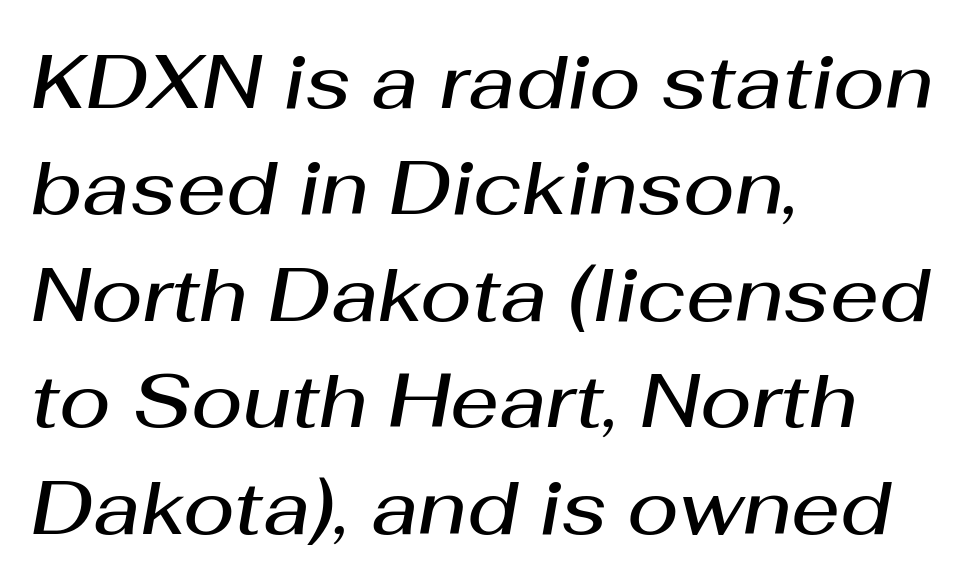
The image shows 76 px semibold type, italic (leaning right); set left-aligned, normal line spacing (1.4x), normal letter spacing, not underlined; medium stroke contrast and a medium x-height.
